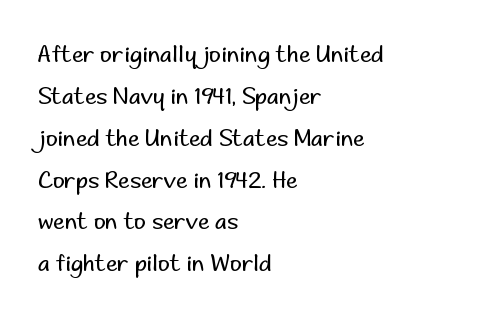
Here the glyphs are tracked normally, forming tight word shapes. Horizontally, the lines are justified to the leading edge only. Check the space under the baseline: it is left empty. Think standard paragraph weight, or any step lighter than that. Upright lettering throughout.
